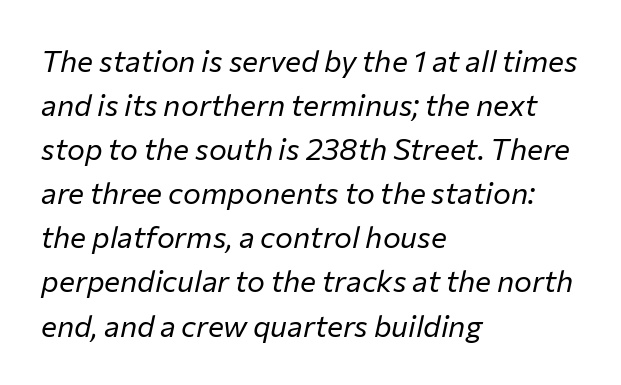
The image shows 30 px regular-weight type, italic (leaning right); set left-aligned, normal line spacing (1.47x), normal letter spacing, not underlined; low stroke contrast and a medium x-height.
